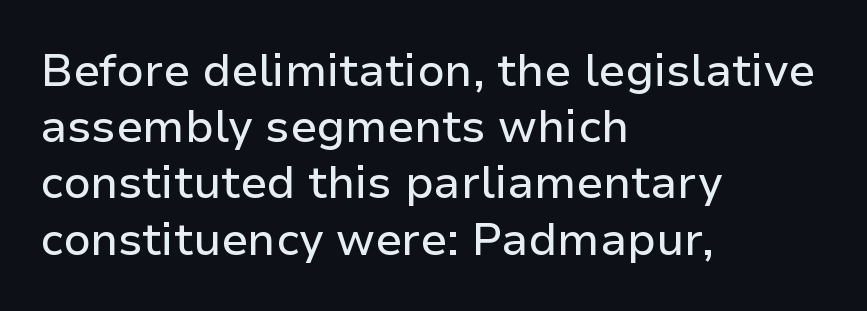
The image shows 45 px sans-serif type, upright; set left-aligned, normal line spacing (1.25x), normal letter spacing, not underlined; low stroke contrast and a medium x-height.
